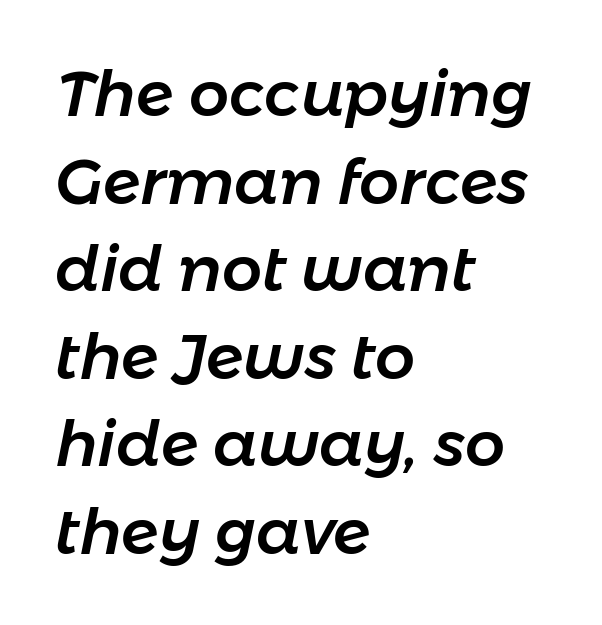
The image shows 63 px text type, italic (leaning right); set left-aligned, normal line spacing (1.39x), normal letter spacing, not underlined; low stroke contrast and a medium x-height.
